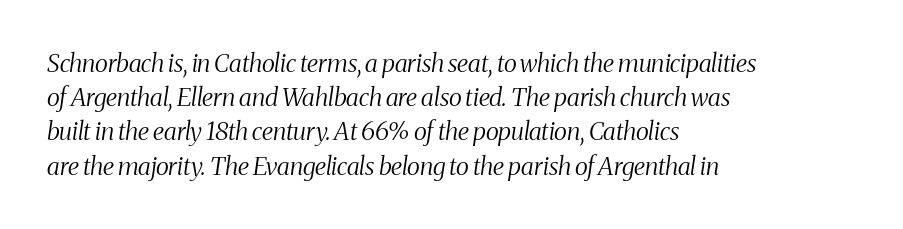
Q: Is the text bold? A: No.
Q: Is the text italic (slanted)? A: Yes, it leans right by about 8 degrees.
Q: Is the text underlined? A: No.
Q: How is the paragraph aligned? A: Left-aligned.
Q: Is the spacing between letters normal or unusually wide? A: Normal.
Q: Is the spacing between lines tight, normal or loose? A: Normal.
